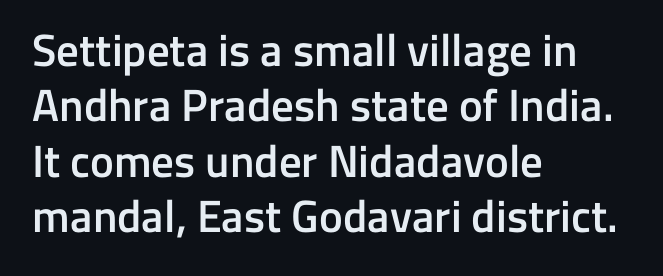
This sample has the flowing, uneven cadence of proportional lettering. These lines stack with their left ends in a neat column. Emphasis by weight is partial: semibold. Has an underline been added? It has not.
